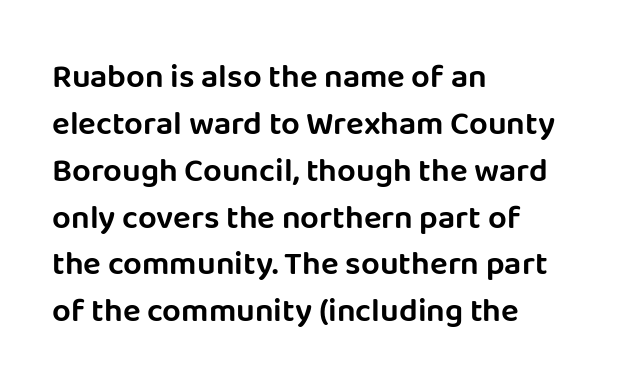
Underlining? Definitely not there. Reading down the column, the eye jumps a familiar distance to each next line. A classic flush-left, rag-right setting is used for this passage. The type sits square on the baseline with zero lean. The text was rendered using a sans face with plain stroke endings. A typesetter would call this zero additional tracking.
